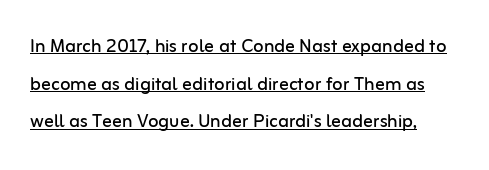
Q: Is the text bold? A: No.
Q: Is the text italic (slanted)? A: No, it is upright.
Q: Is the text underlined? A: Yes.
Q: Is the spacing between letters normal or unusually wide? A: Normal.
Q: Is the spacing between lines tight, normal or loose? A: Normal.
